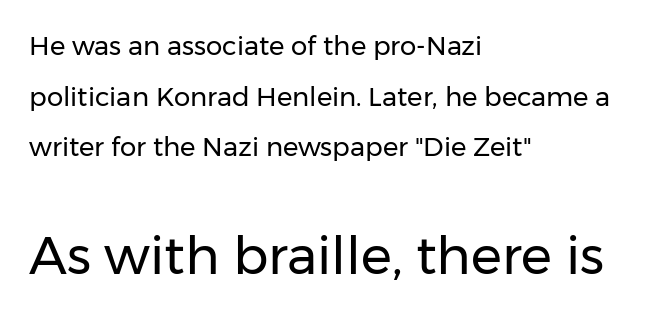
The image shows 52 px regular-weight sans-serif type, upright; set left-aligned, loose line spacing (1.95x), normal letter spacing, not underlined; the second (bottom) block is 2.0x larger; low stroke contrast and a medium x-height.
